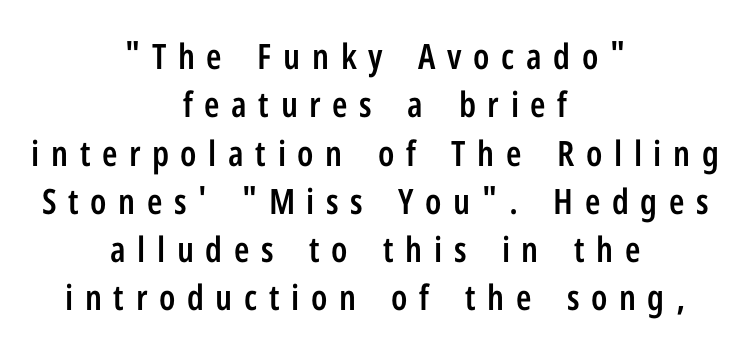
The zone under the glyphs is completely vacant. Varying glyph widths throughout — classic text-font behaviour. Vertically, the passage feels balanced, rows spaced as you'd expect. Letter spacing: wide. The type sits square on the baseline with zero lean. A centered setting, common on invitations and titles, is used for this passage.
